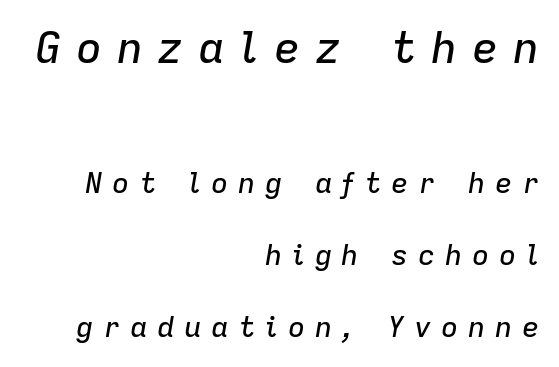
Q: Is the text italic (slanted)? A: Yes, it leans right by about 9 degrees.
Q: Is the text underlined? A: No.
Q: How is the paragraph aligned? A: Right-aligned.
Q: Is the spacing between letters normal or unusually wide? A: Unusually wide.
Q: Is the spacing between lines tight, normal or loose? A: Loose.
Q: Which block of text is set in a larger size, the first (top) or the second (bottom)? A: The first (top) one.
Q: Width (condensed, normal, or wide)? A: Normal.
Q: Stroke contrast? A: Low.
Q: x-height? A: Medium.
Q: Monospaced? A: No.
